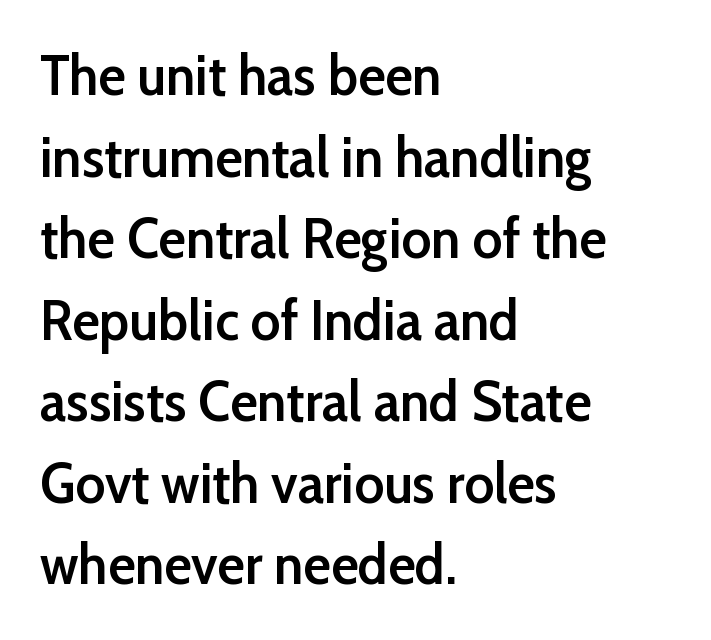
Q: Is the text bold? A: Semi-bold.
Q: Is the text italic (slanted)? A: No, it is upright.
Q: Is the typeface a serif or a sans-serif typeface? A: Sans-serif.
Q: Is the text underlined? A: No.
Q: How is the paragraph aligned? A: Left-aligned.
Q: Is the spacing between letters normal or unusually wide? A: Normal.
Q: Is the spacing between lines tight, normal or loose? A: Normal.
Q: Width (condensed, normal, or wide)? A: Normal.
Q: Stroke contrast? A: Low.
Q: x-height? A: Medium.
Q: Monospaced? A: No.
